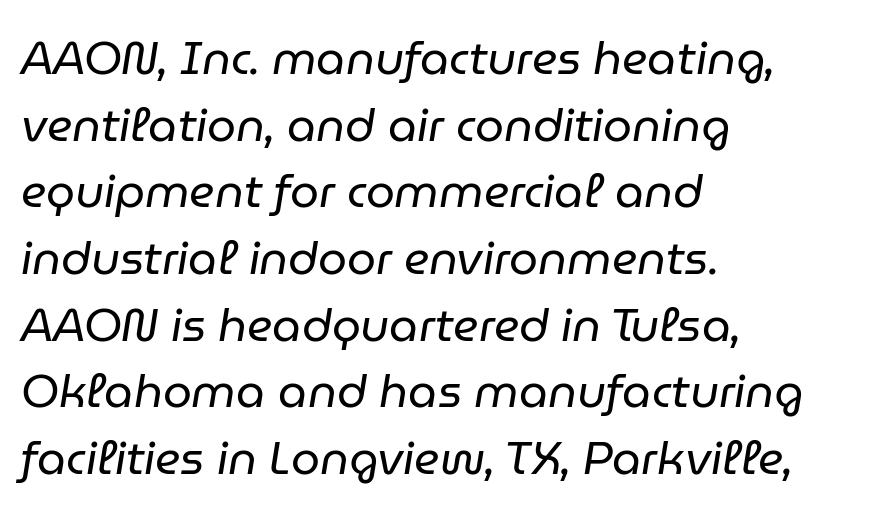
Q: Is the text bold? A: No.
Q: Is the text italic (slanted)? A: Yes, it leans right by about 9 degrees.
Q: Is the text underlined? A: No.
Q: How is the paragraph aligned? A: Left-aligned.
Q: Is the spacing between letters normal or unusually wide? A: Normal.
Q: Is the spacing between lines tight, normal or loose? A: Normal.
Q: Width (condensed, normal, or wide)? A: Normal.
Q: Stroke contrast? A: Low.
Q: x-height? A: Medium.
Q: Monospaced? A: No.
